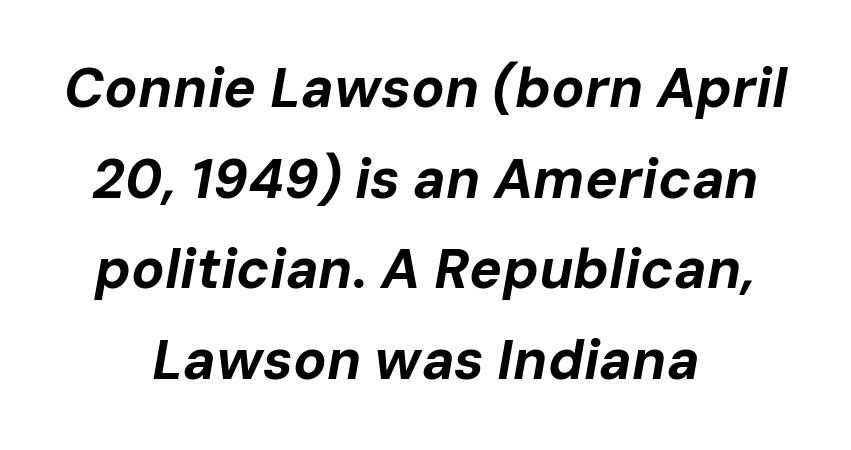
The image shows 55 px bold type, italic (leaning right); set centered, normal line spacing (1.65x), normal letter spacing, not underlined; low stroke contrast and a medium x-height.
